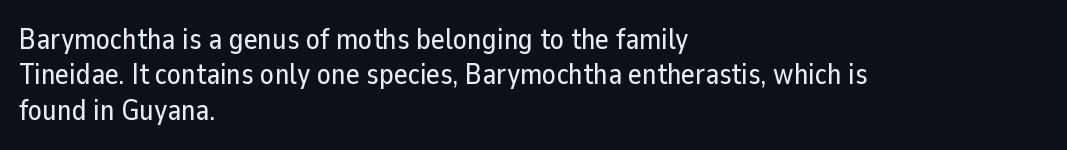
{"serif": "no", "italic": "no", "width": "normal", "stroke_contrast": "low", "x_height": "medium", "monospaced": "no", "underline": "no", "align": "left", "line_spacing_ratio": 1.22, "letter_spacing": "normal", "letter_spacing_em": 0.0, "glyph_px": 29}
